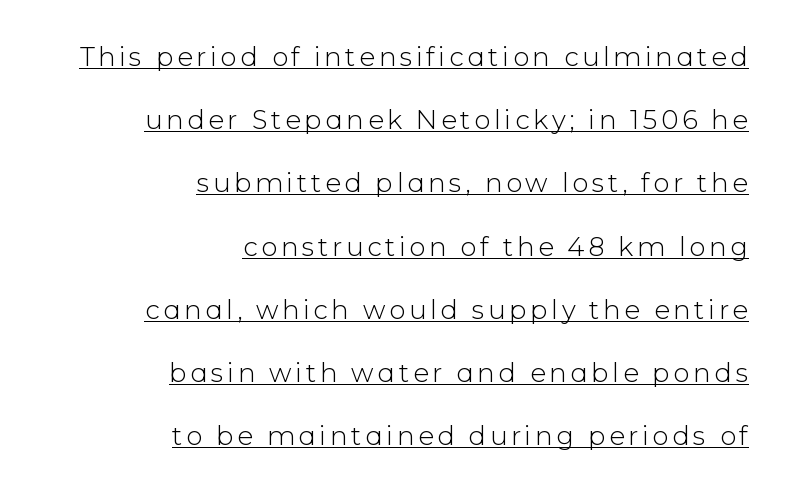
Q: Is the text bold? A: No.
Q: Is the text italic (slanted)? A: No, it is upright.
Q: Is the text underlined? A: Yes.
Q: How is the paragraph aligned? A: Right-aligned.
Q: Is the spacing between lines tight, normal or loose? A: Loose.
